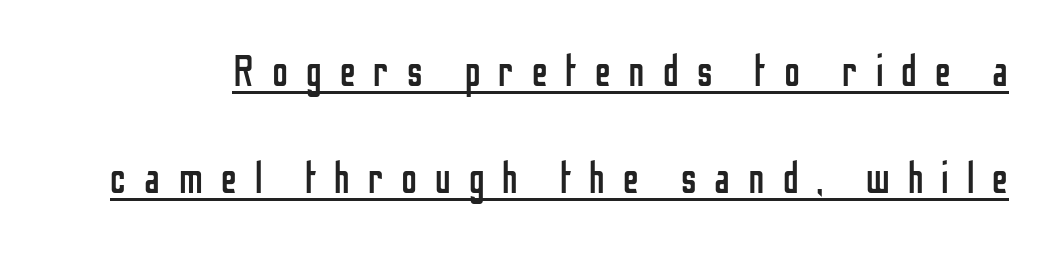
The image shows 43 px regular-weight, condensed sans-serif type, upright; set loose line spacing (2.49x), unusually wide letter spacing (+0.42 em), underlined; low stroke contrast and a medium x-height.
